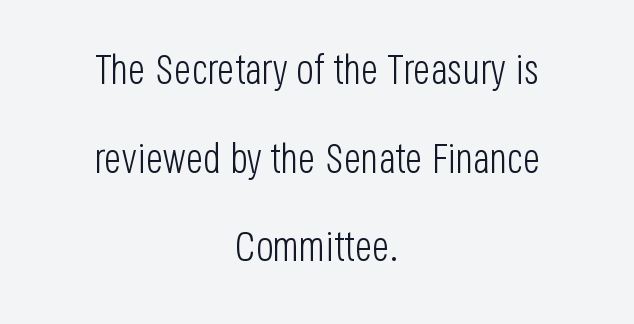
The image shows 41 px light, condensed sans-serif type, upright; set centered, loose line spacing (2.16x), normal letter spacing, not underlined; low stroke contrast and a large x-height.
